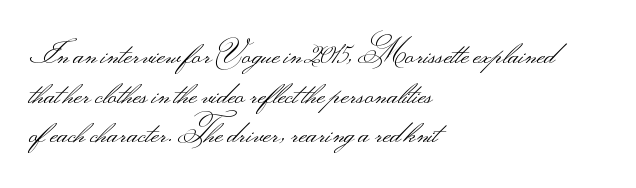
Q: Is the text bold? A: No.
Q: Is the text italic (slanted)? A: Yes.
Q: Is the typeface a serif or a sans-serif typeface? A: Sans-serif.
Q: Is the text underlined? A: No.
Q: How is the paragraph aligned? A: Left-aligned.
Q: Is the spacing between letters normal or unusually wide? A: Normal.
Q: Is the spacing between lines tight, normal or loose? A: Normal.
Q: Width (condensed, normal, or wide)? A: Wide.
Q: Stroke contrast? A: Medium.
Q: Monospaced? A: No.
